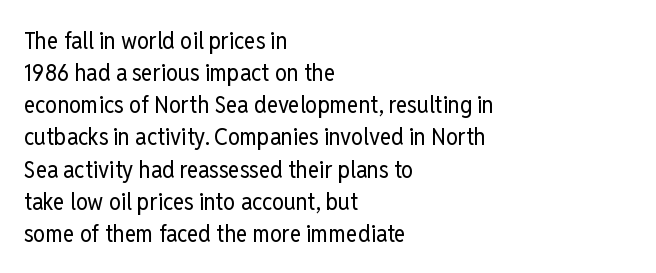
Q: Is the text bold? A: No.
Q: Is the text italic (slanted)? A: No, it is upright.
Q: Is the text underlined? A: No.
Q: How is the paragraph aligned? A: Left-aligned.
Q: Is the spacing between letters normal or unusually wide? A: Normal.
Q: Is the spacing between lines tight, normal or loose? A: Normal.
